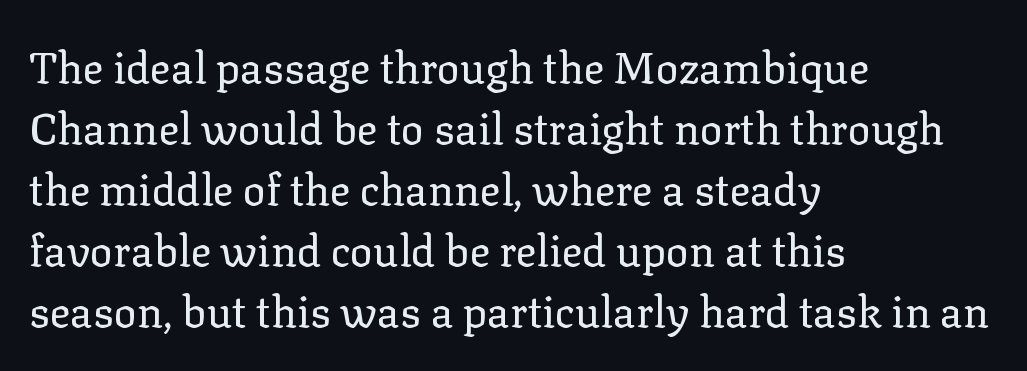
The image shows 43 px regular-weight serif type, upright; set left-aligned, normal line spacing (1.42x), normal letter spacing, not underlined; low stroke contrast and a medium x-height.
